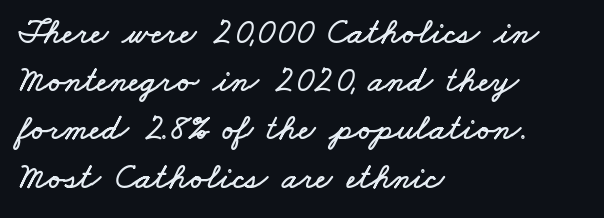
Q: Is the text underlined? A: No.
Q: How is the paragraph aligned? A: Left-aligned.
Q: Is the spacing between letters normal or unusually wide? A: Normal.
Q: Is the spacing between lines tight, normal or loose? A: Normal.
Q: Width (condensed, normal, or wide)? A: Wide.
Q: Stroke contrast? A: Low.
Q: x-height? A: Small.
Q: Monospaced? A: No.
